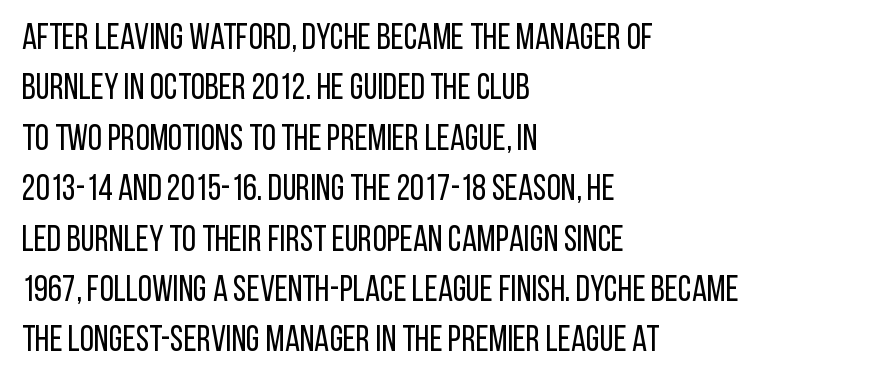
Q: Is the text bold? A: No.
Q: Is the text italic (slanted)? A: No, it is upright.
Q: Is the typeface a serif or a sans-serif typeface? A: Sans-serif.
Q: Is the text underlined? A: No.
Q: How is the paragraph aligned? A: Left-aligned.
Q: Is the spacing between letters normal or unusually wide? A: Normal.
Q: Is the spacing between lines tight, normal or loose? A: Normal.
Q: Width (condensed, normal, or wide)? A: Condensed.
Q: Stroke contrast? A: Low.
Q: x-height? A: Large.
Q: Monospaced? A: No.
